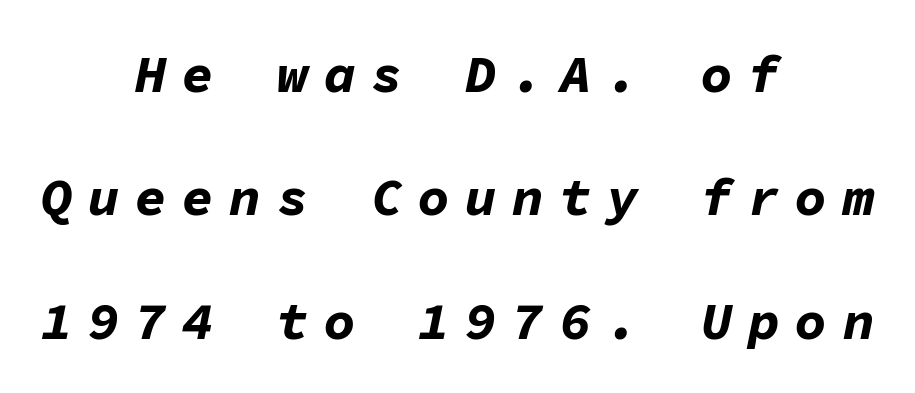
Descender tails drop into unmarked territory. This sample trades compactness for vertical openness between lines. Do the characters align in a grid? Yes, the font is monospaced. As a designer I'd log this as weight 700, bold. These lines have a slow, spaced-out rhythm from letter to letter. These lines were composed using italics.
